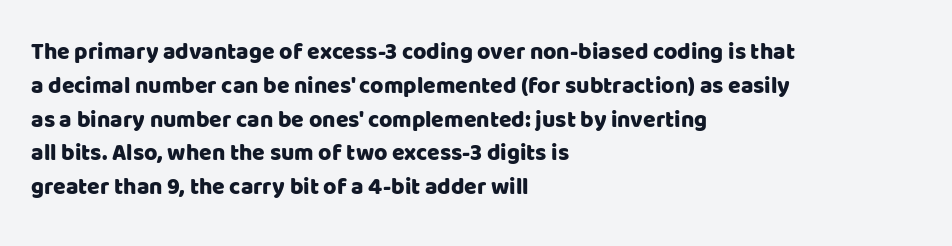
Left-aligned paragraph, ragged on the right. Compared with typical body copy, the letter spacing here is the same. A roman cut, with each character standing at attention. Baseline-to-baseline distance is the conventional proportion of letter height. The string is rendered with underlining switched off.
